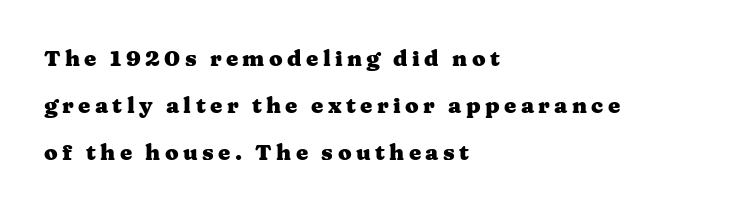
Look at the tracking — it's clearly loosened, letters drifting apart. Is the type bold? Yes — the strokes are clearly thick and heavy. The typography opts for an upright posture over an oblique one. Compared with a centered layout, this one pins lines to the left instead.
